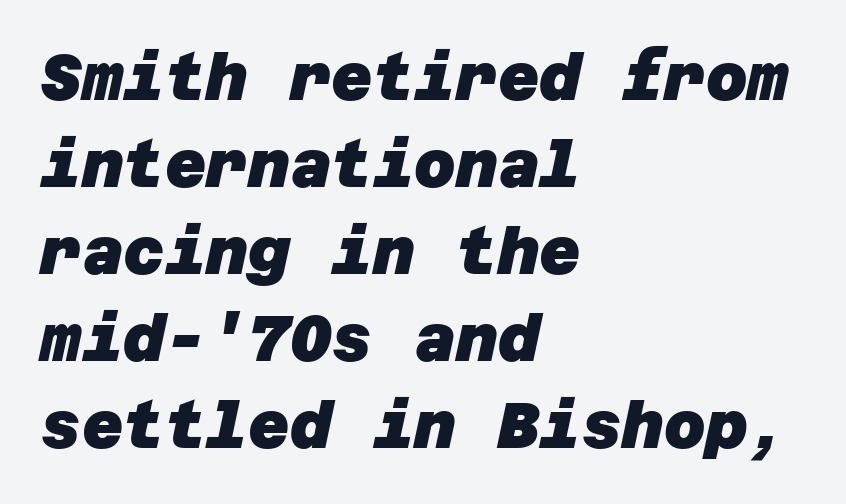
The horizontal fit of the characters is conventional and even. Descenders are the only things crossing below the line. Every row of glyphs begins at an identical x-position on the left. Leading: standard. The passage shown is typeset with a sans-serif family. Strong, thick strokes mark this as bold type.
